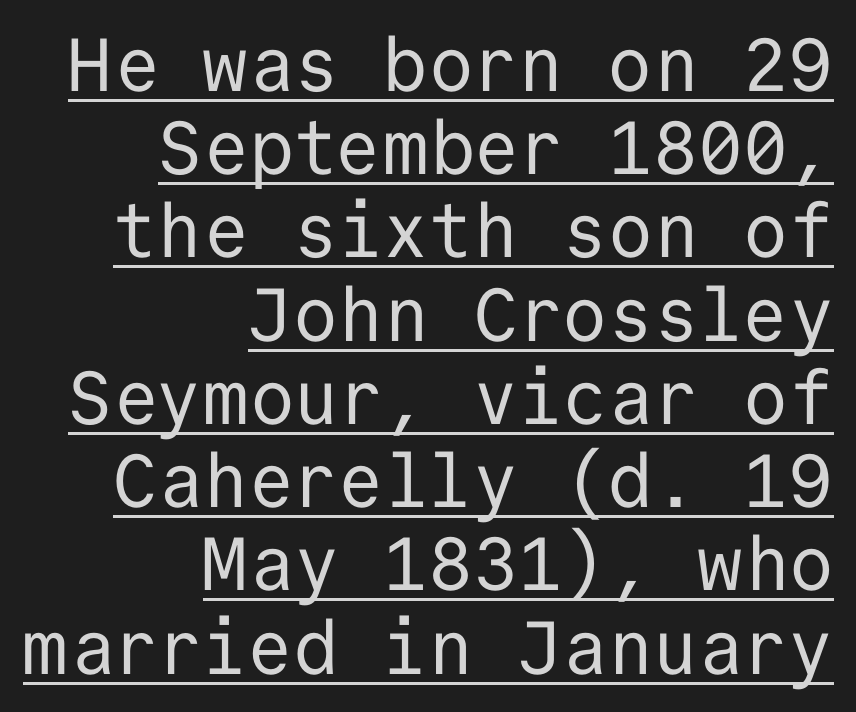
The image shows 75 px regular-weight sans-serif type, upright, monospaced; set right-aligned, tight line spacing (1.11x), normal letter spacing, underlined; low stroke contrast and a medium x-height.
